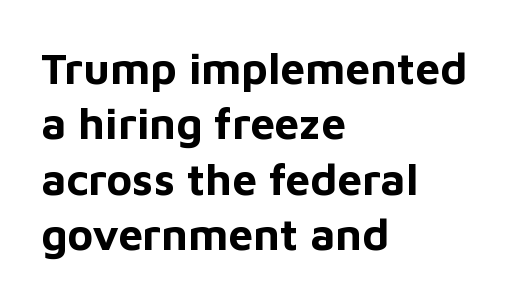
{"serif": "no", "italic": "no", "bold": "yes", "weight": "bold", "width": "normal", "stroke_contrast": "low", "x_height": "medium", "monospaced": "no", "underline": "no", "align": "left", "line_spacing": "normal", "line_spacing_ratio": 1.26, "letter_spacing": "normal", "letter_spacing_em": 0.0, "glyph_px": 44}
